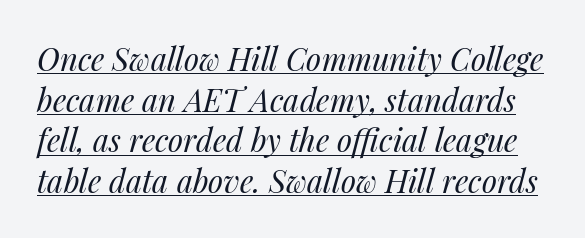
{"italic": "yes", "lean": "right", "slant_degrees": 14, "bold": "no", "weight": "regular", "width": "normal", "stroke_contrast": "medium", "x_height": "medium", "monospaced": "no", "underline": "yes", "line_spacing": "normal", "line_spacing_ratio": 1.31, "letter_spacing": "normal", "letter_spacing_em": 0.0, "glyph_px": 31}
